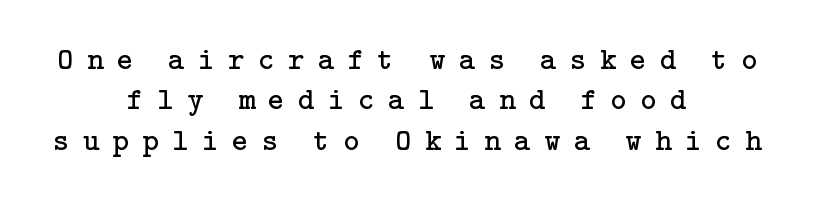
The image shows 31 px regular-weight serif type, upright; set centered, normal line spacing (1.3x), unusually wide letter spacing (+0.44 em), not underlined; low stroke contrast and a medium x-height.
